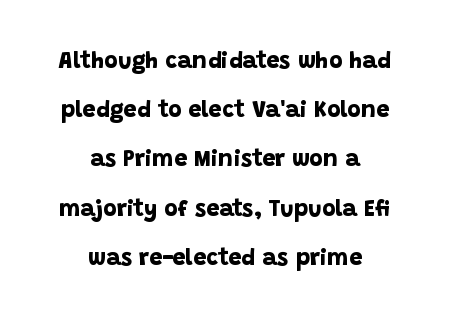
Q: Is the text bold? A: Yes.
Q: Is the text underlined? A: No.
Q: How is the paragraph aligned? A: Centered.
Q: Is the spacing between letters normal or unusually wide? A: Normal.
Q: Is the spacing between lines tight, normal or loose? A: Loose.
